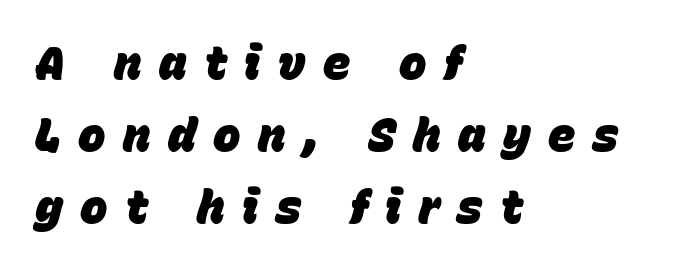
The image shows 46 px heavy type, italic (leaning right); set left-aligned, normal line spacing (1.56x), unusually wide letter spacing (+0.38 em), not underlined; low stroke contrast and a large x-height.
